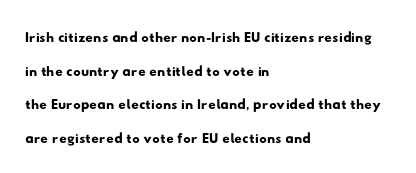
The image shows 21 px text type; set left-aligned, normal line spacing (1.6x), normal letter spacing, not underlined.
